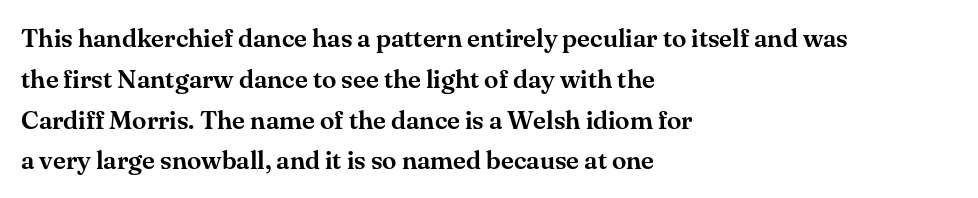
The image shows 26 px text type, upright; set left-aligned, normal line spacing (1.57x), normal letter spacing, not underlined.
